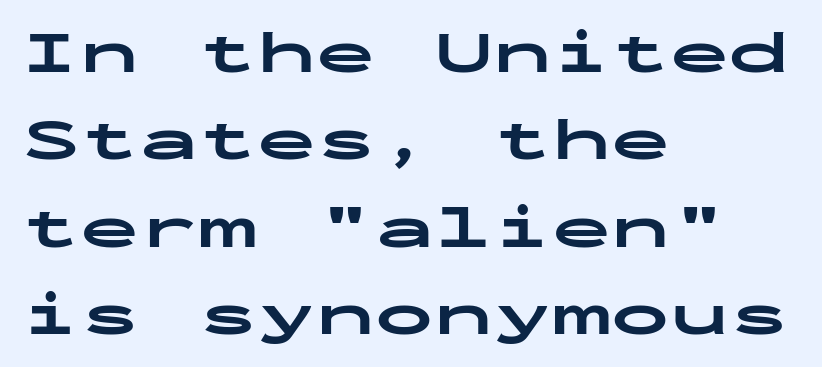
Rows of type keep a routine distance in the vertical direction. Plain, unruled lines of type. The passage shown is emphatically bold. Nothing unusual about the tracking: characters are spaced as the font intends. Line starts are locked; line ends wander.
